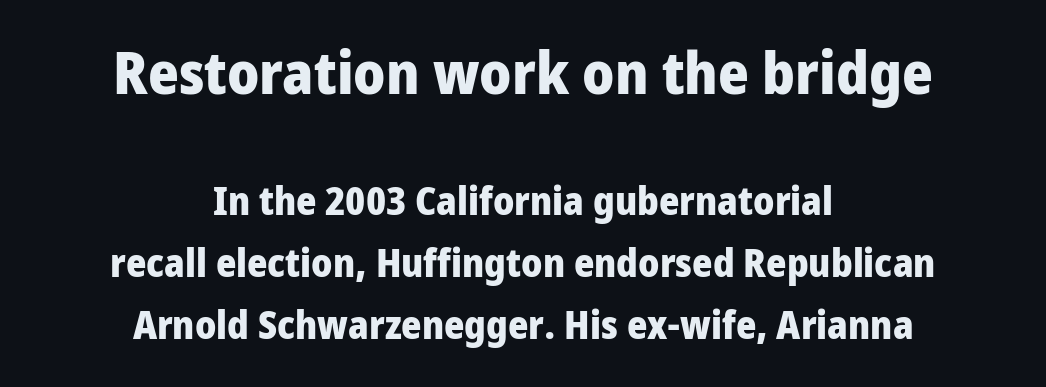
The image shows 59 px heavy, condensed sans-serif type, upright; set centered, normal line spacing (1.6x), normal letter spacing, not underlined; the first (top) block is 1.51x larger; low stroke contrast and a large x-height.
